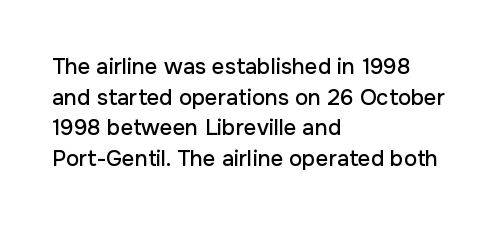
If you drew a line through each stem, it would be perfectly vertical. Honestly, the letter spacing is just normal — you wouldn't notice it. The words here are not underlined. Notice how the passage keeps a crisp vertical edge on the left only. Interline gaps are of average width in this sample.
